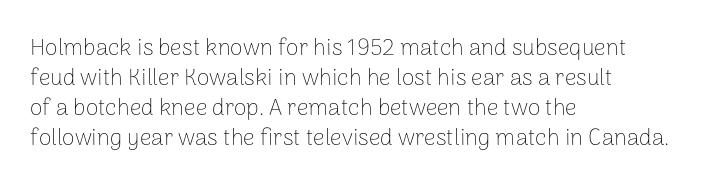
Q: Is the text bold? A: No.
Q: Is the text italic (slanted)? A: No, it is upright.
Q: Is the text underlined? A: No.
Q: How is the paragraph aligned? A: Left-aligned.
Q: Is the spacing between letters normal or unusually wide? A: Normal.
Q: Is the spacing between lines tight, normal or loose? A: Normal.
